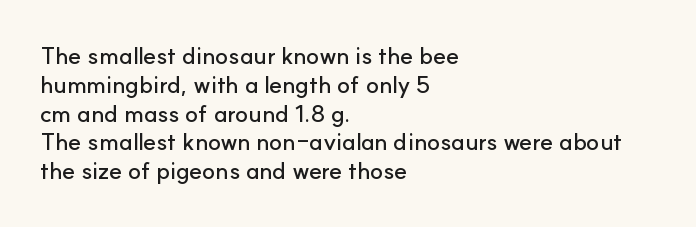
In CSS terms this would be text-align: left. The letters stand upright; this is a roman face. Underlining? Definitely not there. These lines keep a tight, regular rhythm from letter to letter.
